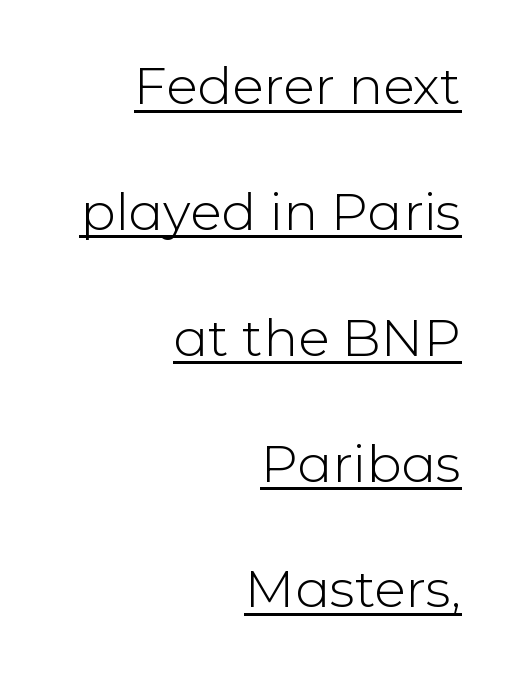
The image shows 52 px light sans-serif type, upright; set right-aligned, loose line spacing (2.42x), normal letter spacing, underlined; low stroke contrast and a medium x-height.
